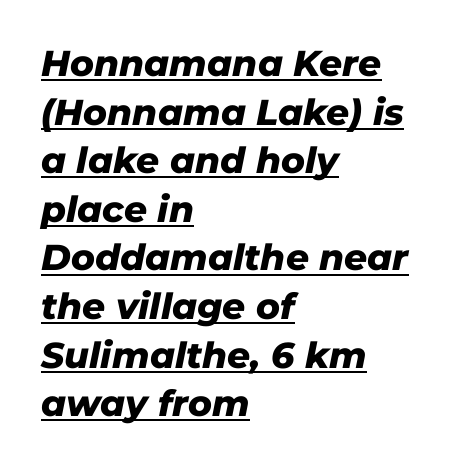
Q: Is the text bold? A: Yes.
Q: Is the text italic (slanted)? A: Yes, it leans right by about 11 degrees.
Q: Is the text underlined? A: Yes.
Q: How is the paragraph aligned? A: Left-aligned.
Q: Is the spacing between letters normal or unusually wide? A: Normal.
Q: Is the spacing between lines tight, normal or loose? A: Normal.
Q: Width (condensed, normal, or wide)? A: Normal.
Q: Stroke contrast? A: Low.
Q: x-height? A: Medium.
Q: Monospaced? A: No.
